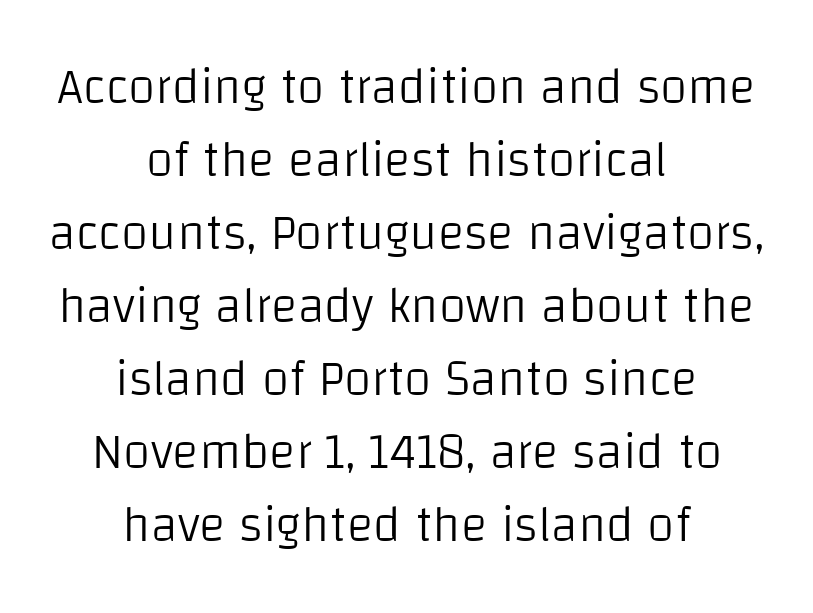
The image shows 50 px light sans-serif type, upright; set centered, normal line spacing (1.46x), normal letter spacing, not underlined; low stroke contrast and a large x-height.
